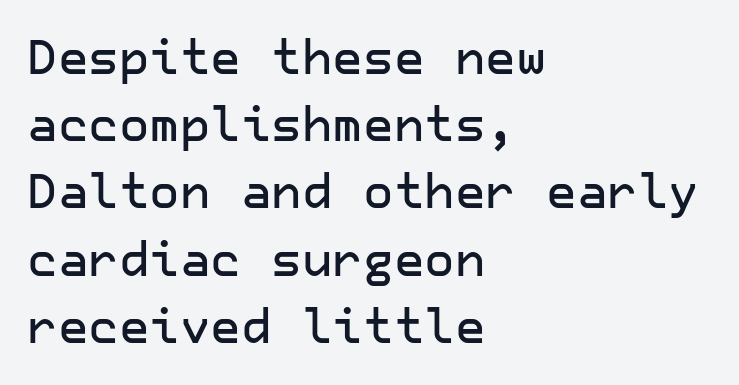
Honestly, the letter spacing is just normal — you wouldn't notice it. Unlike a traditional serif, this face leaves its strokes unadorned. Rows of type keep a routine distance in the vertical direction. Italic: no, the glyphs are upright roman. No word sits above an underline. A student would call this left alignment; a typographer would say flush left, rag right.
